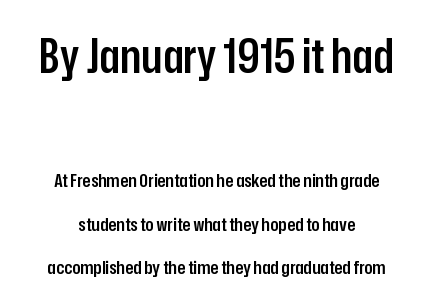
Q: Is the text bold? A: Semi-bold.
Q: Is the text italic (slanted)? A: No, it is upright.
Q: Is the typeface a serif or a sans-serif typeface? A: Sans-serif.
Q: Is the text underlined? A: No.
Q: How is the paragraph aligned? A: Centered.
Q: Is the spacing between letters normal or unusually wide? A: Normal.
Q: Is the spacing between lines tight, normal or loose? A: Loose.
Q: Which block of text is set in a larger size, the first (top) or the second (bottom)? A: The first (top) one.
Q: Width (condensed, normal, or wide)? A: Condensed.
Q: Stroke contrast? A: Low.
Q: x-height? A: Medium.
Q: Monospaced? A: No.
